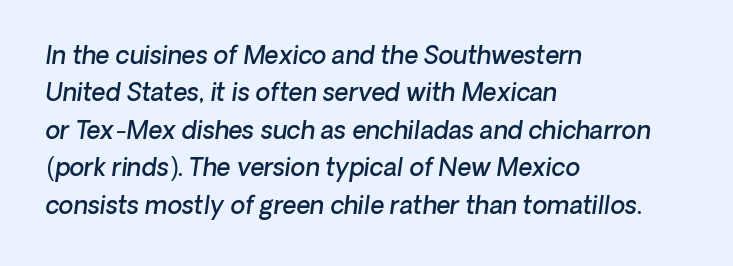
Tall strokes in this sample are angled rather than plumb. The rendering keeps characters at their native spacing. Does the copy run flush right? No — it runs flush left. Only glyphs here, with clear space below each row.
